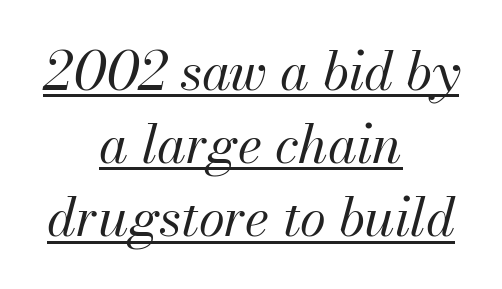
Notice how the stems are inclined rather than vertical — that's the hallmark of italics. The weight tops out at a normal text grade. A typesetter would call this proportional, since set widths differ per character. Honestly, the underline is the first thing you notice here.
